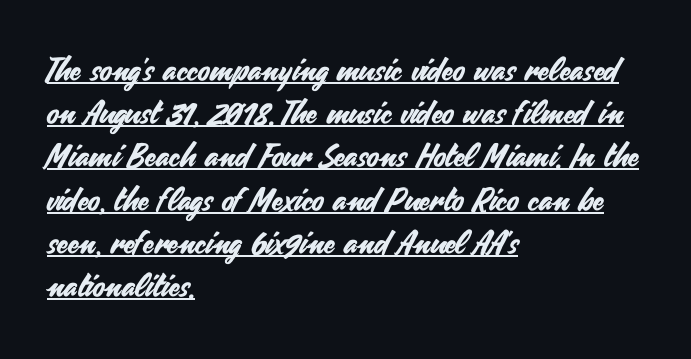
The image shows 32 px sans-serif type; set left-aligned, normal line spacing (1.35x), normal letter spacing, underlined; medium stroke contrast and a small x-height.
